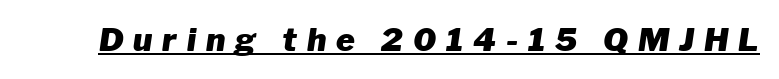
The image shows 32 px heavy type, italic (leaning right); set unusually wide letter spacing (+0.31 em), underlined; low stroke contrast and a medium x-height.
